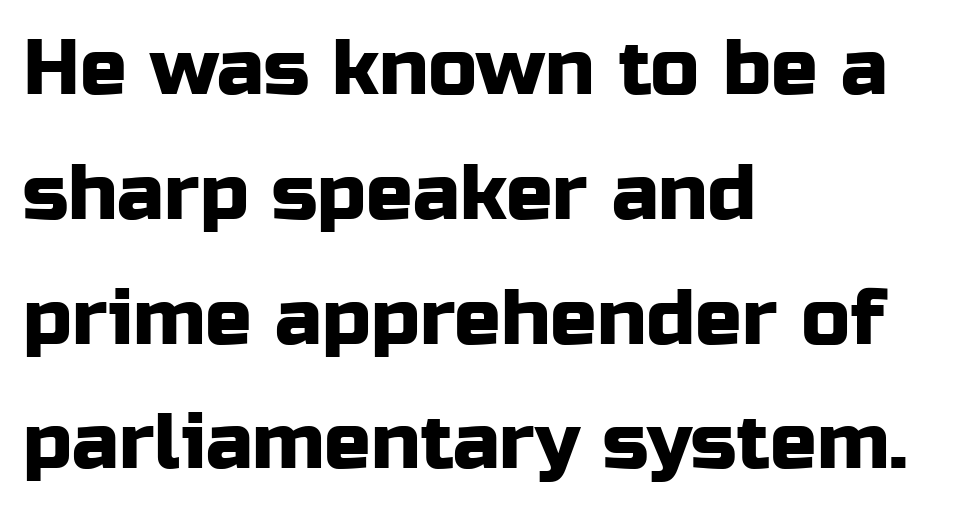
{"serif": "no", "italic": "no", "width": "normal", "stroke_contrast": "low", "x_height": "medium", "monospaced": "no", "underline": "no", "align": "left", "line_spacing": "normal", "line_spacing_ratio": 1.6, "letter_spacing": "normal", "letter_spacing_em": 0.0, "glyph_px": 78}
